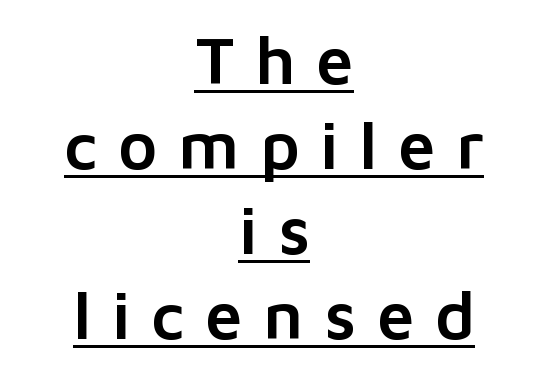
Caption: multi-line text, centered on the measure. The letters advance in unequal steps, a hallmark of proportional type. In terms of posture, this sample is upright. Interline gaps are of average width in this sample.
